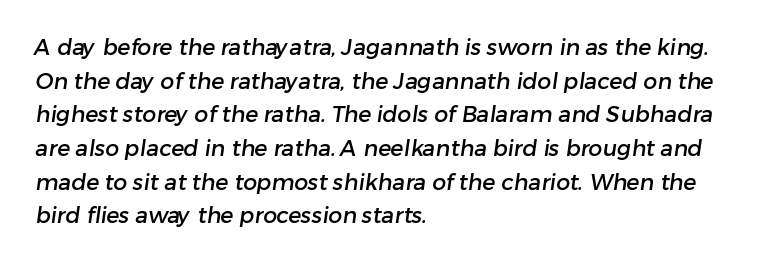
The tracking reads as untouched default to a designer's eye. Rule under the text: the space is simply empty. Leftover space on each line is placed entirely after the last word. The vertical gap from one line to the next is medium.
